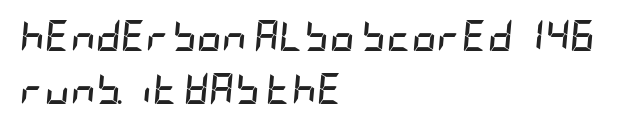
{"italic": "yes", "lean": "right", "slant_degrees": 5, "bold": "yes", "weight": "semibold", "width": "condensed", "stroke_contrast": "low", "x_height": "large", "underline": "no", "align": "left", "line_spacing_ratio": 1.71, "letter_spacing": "normal", "letter_spacing_em": 0.0, "glyph_px": 31}
